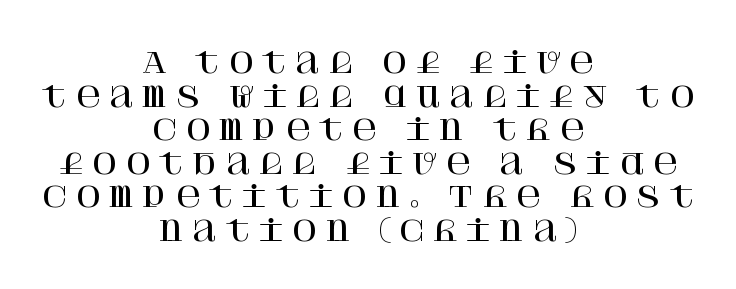
{"serif": "yes", "italic": "no", "width": "normal", "stroke_contrast": "high", "x_height": "large", "underline": "no", "align": "center", "line_spacing_ratio": 1.2, "letter_spacing": "wide", "letter_spacing_em": 0.26, "glyph_px": 28}
